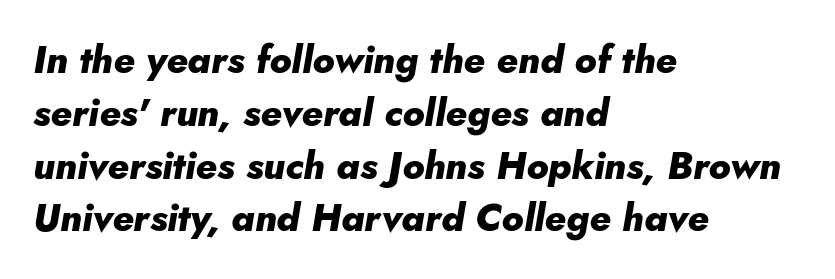
Q: Is the text bold? A: Yes.
Q: Is the text italic (slanted)? A: Yes, it leans right by about 10 degrees.
Q: Is the text underlined? A: No.
Q: How is the paragraph aligned? A: Left-aligned.
Q: Is the spacing between letters normal or unusually wide? A: Normal.
Q: Is the spacing between lines tight, normal or loose? A: Normal.
Q: Width (condensed, normal, or wide)? A: Normal.
Q: Stroke contrast? A: Low.
Q: x-height? A: Small.
Q: Monospaced? A: No.
